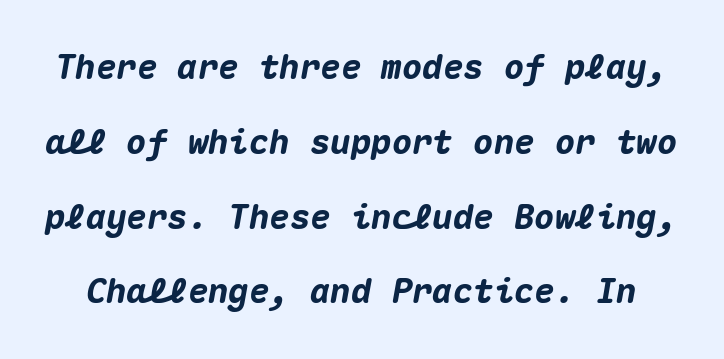
Q: Is the text bold? A: Yes.
Q: Is the text italic (slanted)? A: Yes, it leans right by about 10 degrees.
Q: Is the text underlined? A: No.
Q: Is the spacing between letters normal or unusually wide? A: Normal.
Q: Is the spacing between lines tight, normal or loose? A: Loose.
Q: Width (condensed, normal, or wide)? A: Normal.
Q: Stroke contrast? A: Medium.
Q: x-height? A: Medium.
Q: Monospaced? A: Yes.
